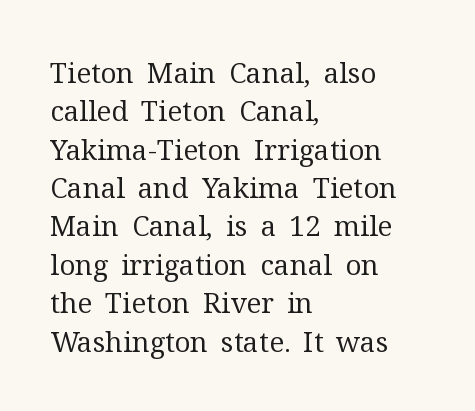
{"serif": "yes", "italic": "no", "bold": "no", "weight": "regular", "width": "normal", "stroke_contrast": "medium", "x_height": "medium", "monospaced": "no", "underline": "no", "align": "left", "line_spacing": "normal", "line_spacing_ratio": 1.37, "letter_spacing": "normal", "letter_spacing_em": 0.0, "glyph_px": 28}
